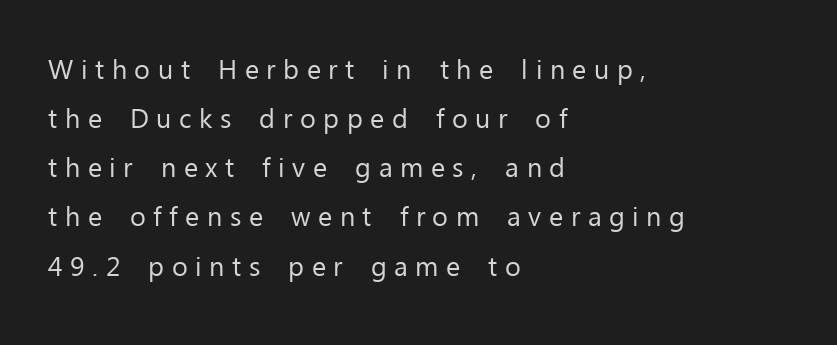
Each line starts at the same left margin while the right side varies. The cut favours lightness, reaching ordinary text weight at its darkest. Descender tails drop into unmarked territory. The lettering holds an erect, upright posture throughout.
